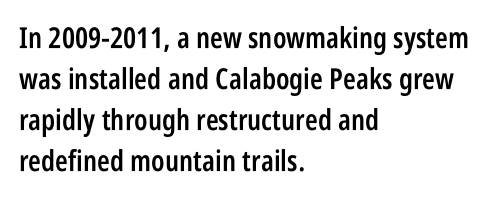
You can tell from the bare stems that sans-serif type was used. Descenders hang freely into open space. Semibold letterforms, between regular and bold. The block of text has a typical density, with ordinary space between rows.
